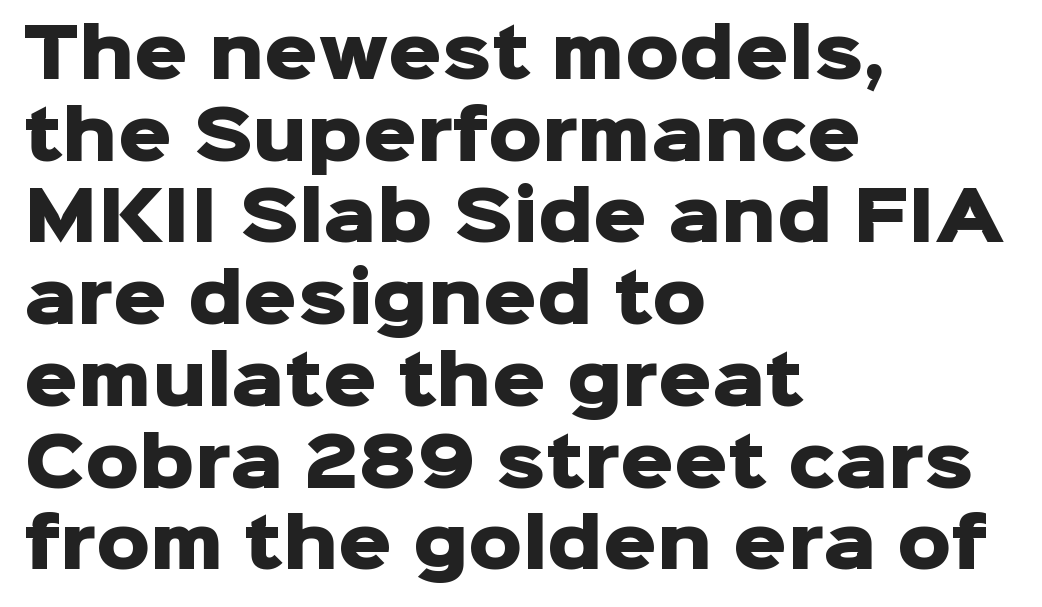
Q: Is the text bold? A: Yes.
Q: Is the text italic (slanted)? A: No, it is upright.
Q: Is the typeface a serif or a sans-serif typeface? A: Sans-serif.
Q: Is the text underlined? A: No.
Q: How is the paragraph aligned? A: Left-aligned.
Q: Is the spacing between letters normal or unusually wide? A: Normal.
Q: Width (condensed, normal, or wide)? A: Normal.
Q: Stroke contrast? A: Low.
Q: x-height? A: Medium.
Q: Monospaced? A: No.
